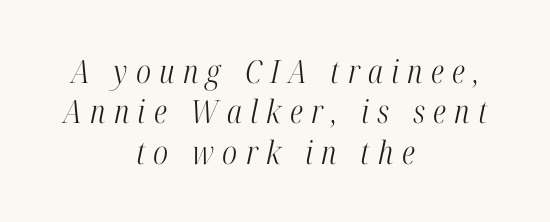
Stems here are at most as thick as an everyday book face. Check the space under the baseline: it is left empty. A serif font was chosen for this passage. How are the letters spaced? Widely, with obvious added tracking. Horizontal alignment here is central, giving a formal, balanced look. Observe the lean: these are italic letterforms.
